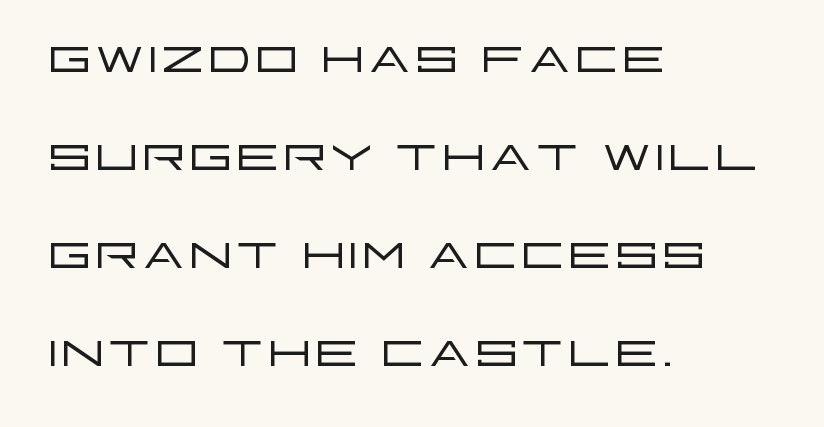
If you drew a line through each stem, it would be perfectly vertical. A student would call this left alignment; a typographer would say flush left, rag right. These lines keep a tight, regular rhythm from letter to letter. The rendering uses a moderate line-height, typical for paragraphs. Only glyphs here, with clear space below each row.
